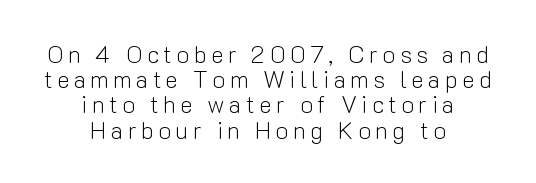
A light-to-regular cut is what we see here. Unlike italic type, these characters show no tilt at all. Every row of glyphs is offset so its center matches the block's center. Leading: reduced.
